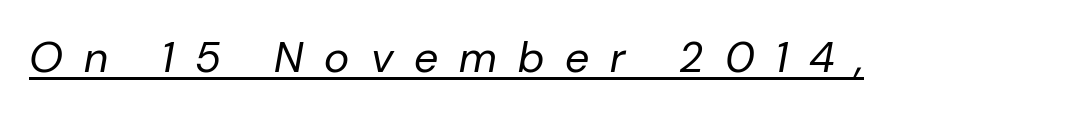
{"italic": "yes", "lean": "right", "slant_degrees": 10, "bold": "no", "weight": "regular", "width": "normal", "stroke_contrast": "low", "x_height": "medium", "monospaced": "no", "underline": "yes", "letter_spacing": "wide", "letter_spacing_em": 0.49, "glyph_px": 43}
